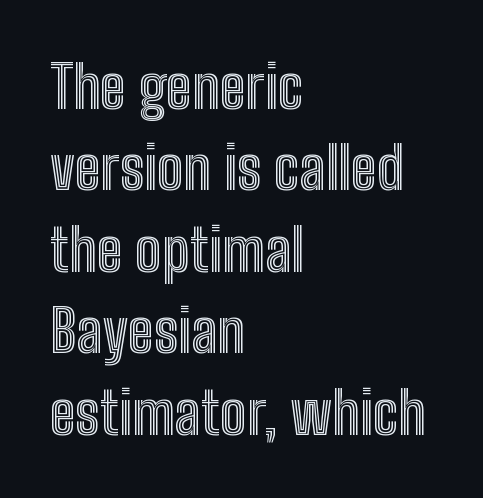
Q: Is the text italic (slanted)? A: No, it is upright.
Q: Is the text underlined? A: No.
Q: How is the paragraph aligned? A: Left-aligned.
Q: Is the spacing between letters normal or unusually wide? A: Normal.
Q: Is the spacing between lines tight, normal or loose? A: Normal.
Q: Width (condensed, normal, or wide)? A: Condensed.
Q: x-height? A: Medium.
Q: Monospaced? A: No.
